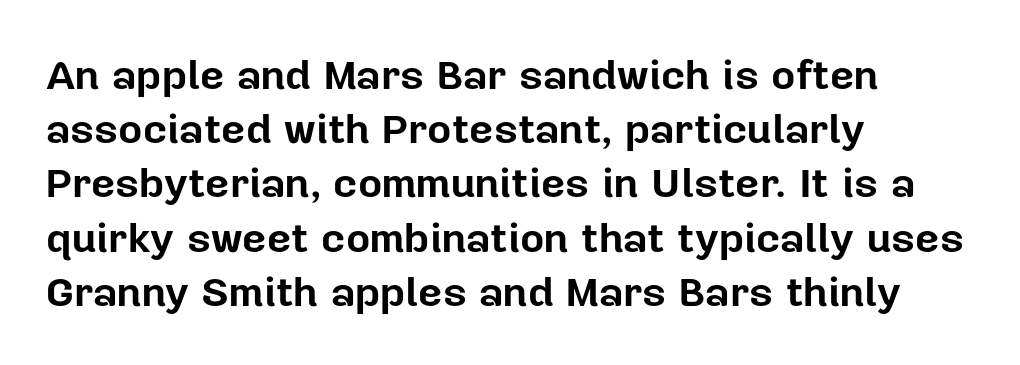
Q: Is the text bold? A: Yes.
Q: Is the text italic (slanted)? A: No, it is upright.
Q: Is the typeface a serif or a sans-serif typeface? A: Sans-serif.
Q: Is the text underlined? A: No.
Q: How is the paragraph aligned? A: Left-aligned.
Q: Is the spacing between letters normal or unusually wide? A: Normal.
Q: Is the spacing between lines tight, normal or loose? A: Normal.
Q: Width (condensed, normal, or wide)? A: Normal.
Q: Stroke contrast? A: Low.
Q: x-height? A: Medium.
Q: Monospaced? A: No.
